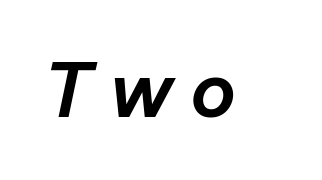
Q: Is the text italic (slanted)? A: Yes, it leans right by about 12 degrees.
Q: Is the text underlined? A: No.
Q: Is the spacing between letters normal or unusually wide? A: Unusually wide.
Q: Width (condensed, normal, or wide)? A: Normal.
Q: Stroke contrast? A: Low.
Q: x-height? A: Medium.
Q: Monospaced? A: No.
